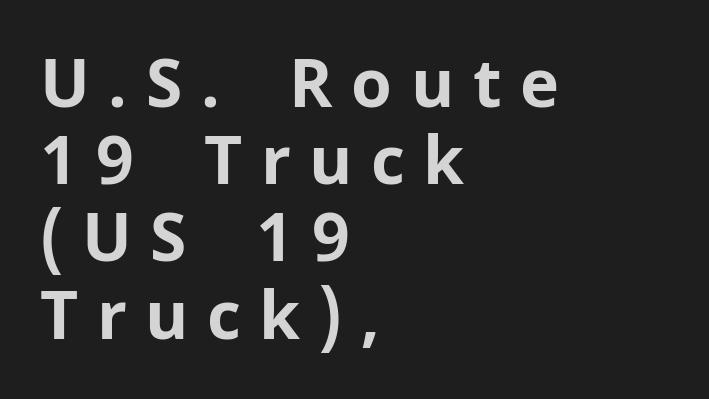
{"serif": "no", "italic": "no", "bold": "yes", "weight": "bold", "width": "normal", "stroke_contrast": "low", "x_height": "medium", "monospaced": "no", "underline": "no", "align": "left", "line_spacing_ratio": 1.17, "letter_spacing": "wide", "letter_spacing_em": 0.28, "glyph_px": 66}
